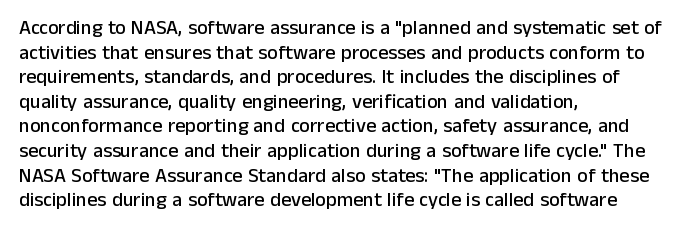
Q: Is the text italic (slanted)? A: No, it is upright.
Q: Is the text underlined? A: No.
Q: How is the paragraph aligned? A: Left-aligned.
Q: Is the spacing between letters normal or unusually wide? A: Normal.
